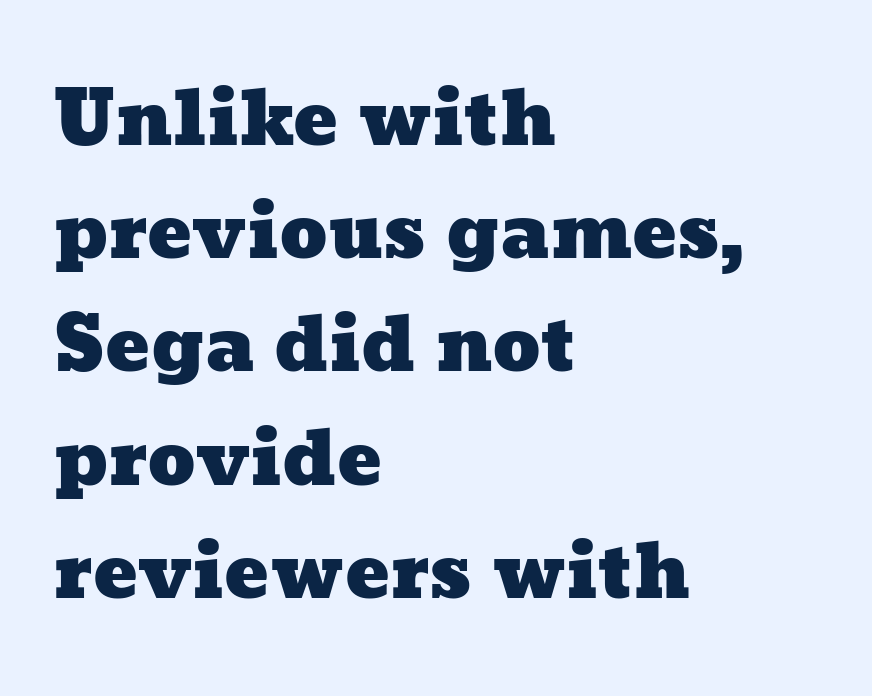
The image shows 74 px wide type; set left-aligned, normal line spacing (1.53x), normal letter spacing, not underlined; low stroke contrast and a medium x-height.
